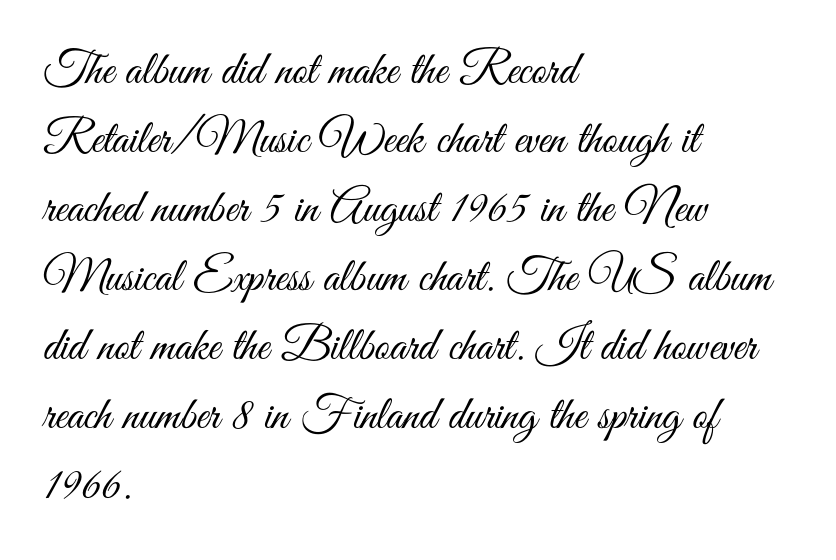
The image shows 47 px light, condensed sans-serif type; set left-aligned, normal line spacing (1.47x), normal letter spacing, not underlined; medium stroke contrast and a small x-height.
